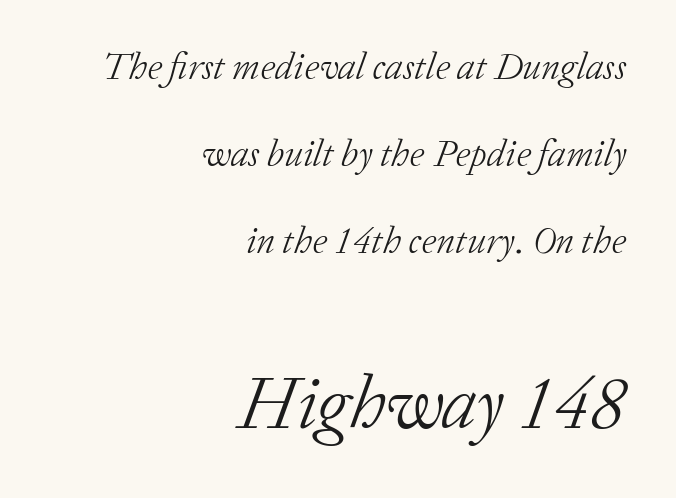
The type is set solid horizontally, with unmodified tracking. Successive baselines arrive slowly, with a big drop between each. Is this a fixed-width face? No — the glyphs have proportional, varying widths. Decoration check: the copy has no underline.
